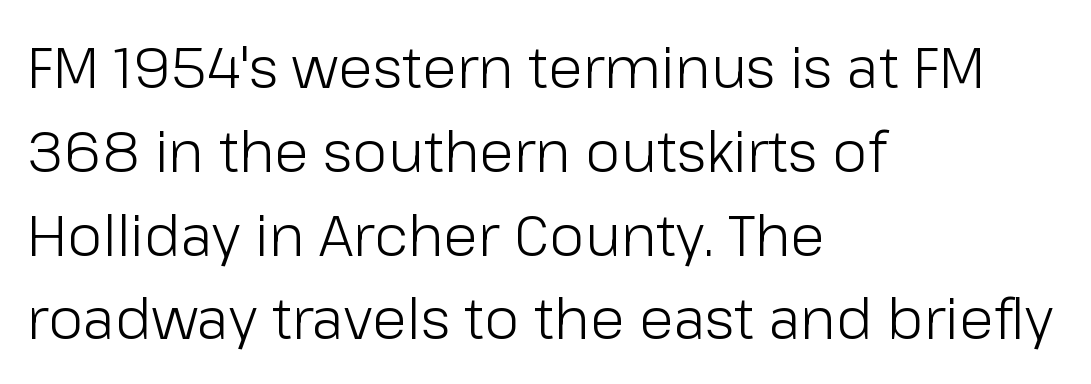
Q: Is the text bold? A: No.
Q: Is the text italic (slanted)? A: No, it is upright.
Q: Is the typeface a serif or a sans-serif typeface? A: Sans-serif.
Q: Is the text underlined? A: No.
Q: How is the paragraph aligned? A: Left-aligned.
Q: Is the spacing between letters normal or unusually wide? A: Normal.
Q: Is the spacing between lines tight, normal or loose? A: Normal.
Q: Width (condensed, normal, or wide)? A: Normal.
Q: Stroke contrast? A: Low.
Q: x-height? A: Medium.
Q: Monospaced? A: No.
